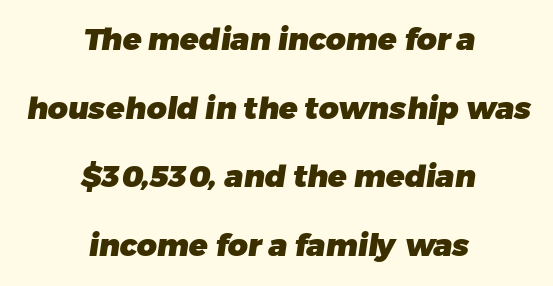
If you folded the block vertically in half, each line would mirror itself in length. This sample has the flowing, uneven cadence of proportional lettering. Look at the bottom of the vertical strokes: they stop flat, with no serifs. Spacing between characters is what you'd get straight out of the box. The vertical gap from one line to the next is large.
